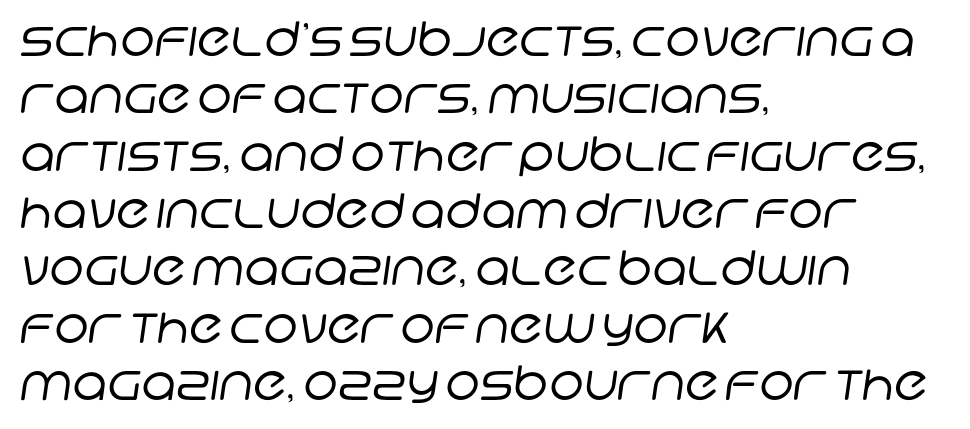
Q: Is the text bold? A: No.
Q: Is the typeface a serif or a sans-serif typeface? A: Sans-serif.
Q: Is the text underlined? A: No.
Q: How is the paragraph aligned? A: Left-aligned.
Q: Is the spacing between letters normal or unusually wide? A: Normal.
Q: Width (condensed, normal, or wide)? A: Normal.
Q: Stroke contrast? A: Low.
Q: x-height? A: Large.
Q: Monospaced? A: No.
